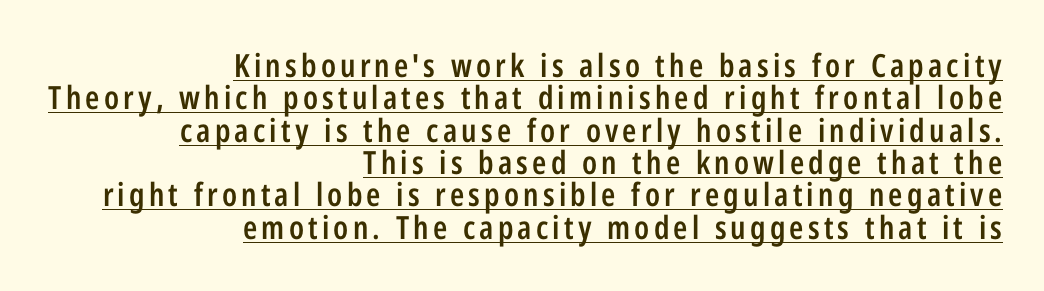
Bold? Not quite — semibold, heavier than regular but stopping short. Character widths vary here, with narrow letters taking less room than wide ones. If you drew a ruler down the right edge, every line would touch it. How would I describe the line gaps? Narrow and economical.
